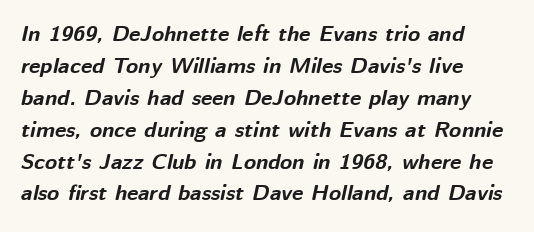
Q: Is the text bold? A: Yes.
Q: Is the text italic (slanted)? A: Yes, it leans right by about 12 degrees.
Q: Is the text underlined? A: No.
Q: How is the paragraph aligned? A: Left-aligned.
Q: Is the spacing between letters normal or unusually wide? A: Normal.
Q: Is the spacing between lines tight, normal or loose? A: Normal.
